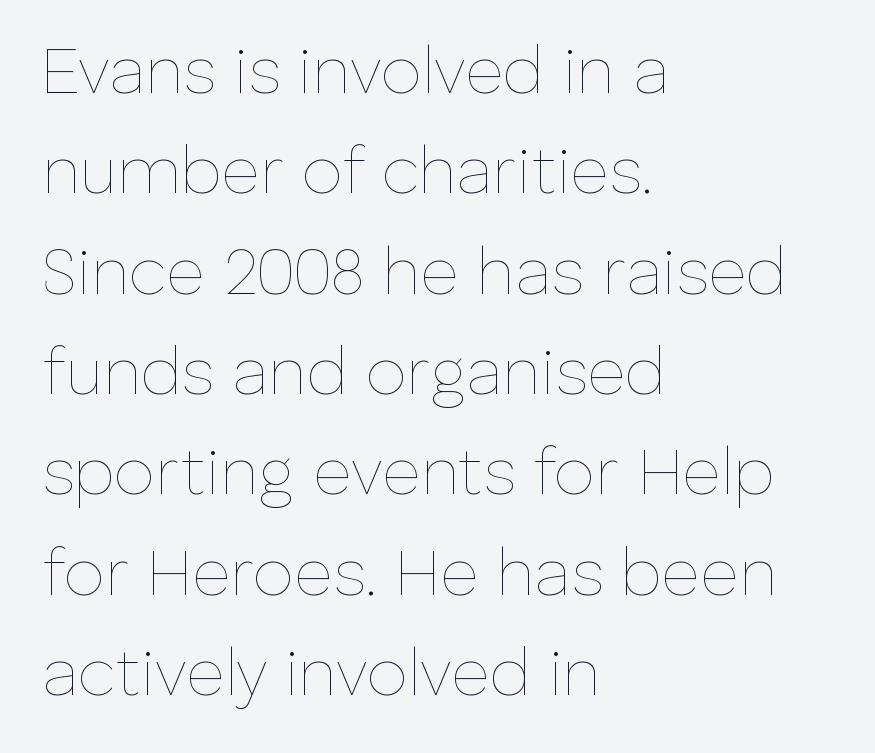
Quick note: interline space is typical. Letter spacing: default. Each letter keeps its own natural width here, so spacing adapts to shape. Does the lettering tilt? It doesn't — this is upright. Plain, unruled lines of type.
